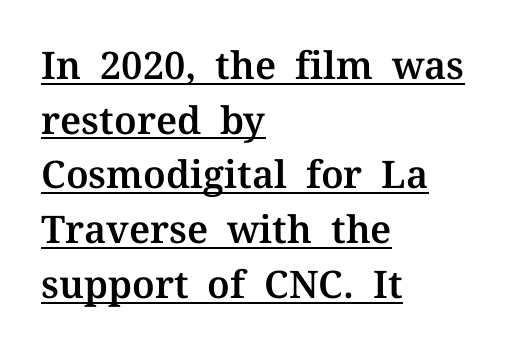
In CSS terms this would be text-align: left. Check the space under the baseline: a stroke is drawn there. Nope, not italic — everything's standing straight. Summary of vertical rhythm: regular, with standard interline spacing. This is serif lettering, the kind often seen in printed books.
